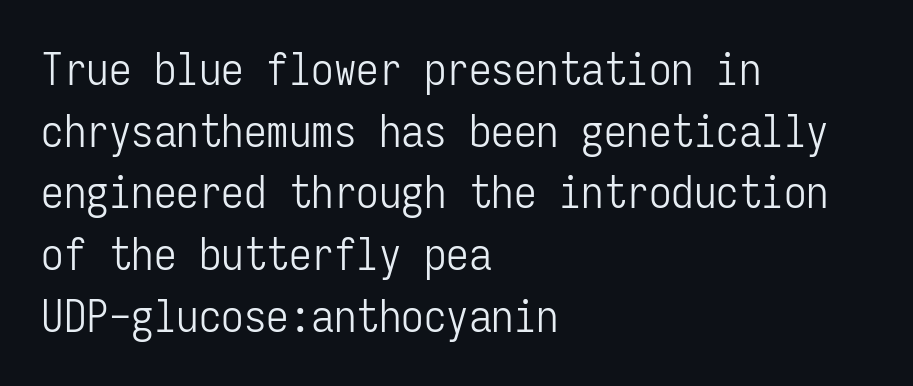
The image shows 45 px light, condensed sans-serif type, upright, monospaced; set left-aligned, normal line spacing (1.37x), normal letter spacing, not underlined; low stroke contrast and a medium x-height.
